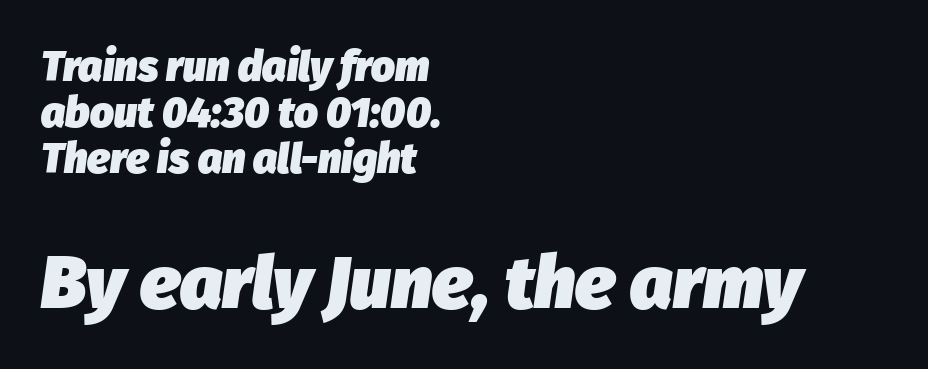
{"italic": "yes", "lean": "right", "slant_degrees": 8, "bold": "yes", "weight": "heavy", "width": "normal", "stroke_contrast": "low", "x_height": "medium", "monospaced": "no", "underline": "no", "align": "left", "line_spacing": "tight", "line_spacing_ratio": 1.09, "letter_spacing": "normal", "letter_spacing_em": 0.0, "larger_block": "second", "size_ratio": 1.76, "glyph_px": 74}
